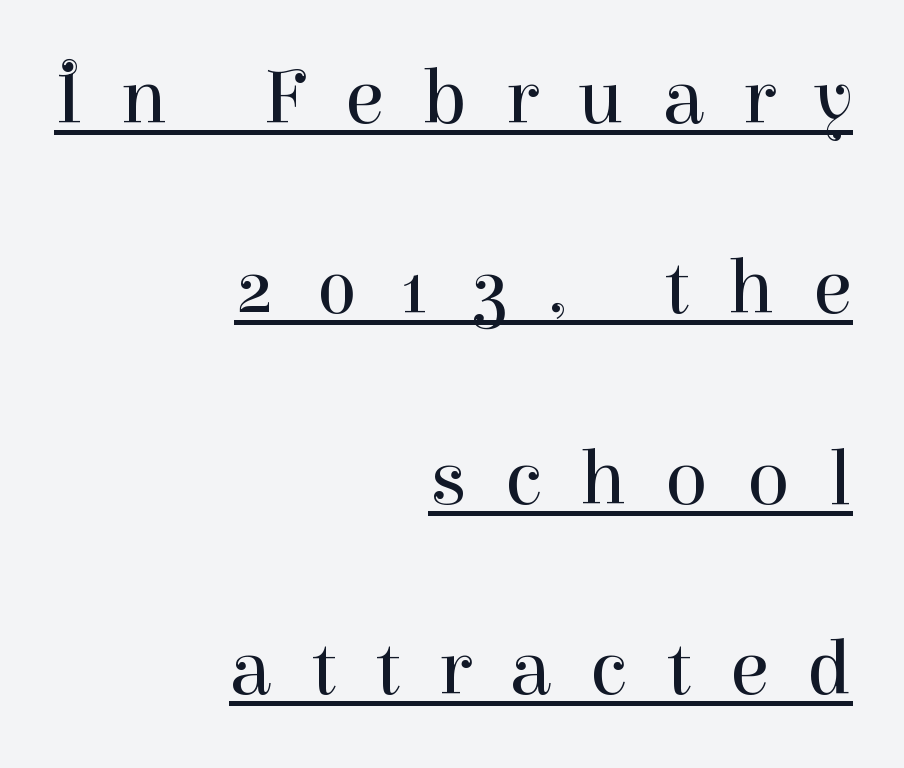
{"serif": "yes", "italic": "no", "bold": "no", "weight": "regular", "width": "normal", "stroke_contrast": "high", "x_height": "medium", "monospaced": "no", "underline": "yes", "align": "right", "line_spacing": "loose", "line_spacing_ratio": 2.41, "letter_spacing": "wide", "letter_spacing_em": 0.49, "glyph_px": 79}
